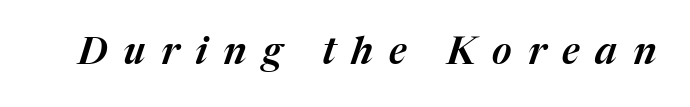
Look at the tracking — it's clearly loosened, letters drifting apart. The baseline area is clear. Observe the lean: these are italic letterforms. The rendering uses natural spacing where letterforms have individual widths.
